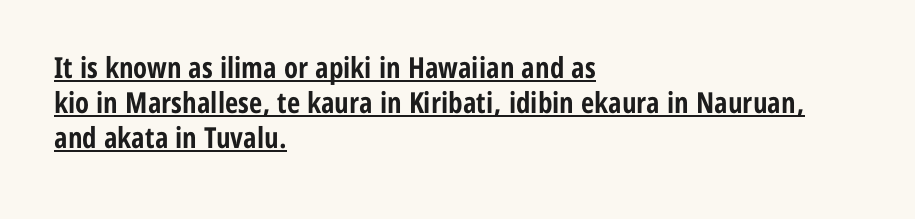
Q: Is the text bold? A: Yes.
Q: Is the text italic (slanted)? A: No, it is upright.
Q: Is the typeface a serif or a sans-serif typeface? A: Sans-serif.
Q: Is the text underlined? A: Yes.
Q: How is the paragraph aligned? A: Left-aligned.
Q: Is the spacing between letters normal or unusually wide? A: Normal.
Q: Width (condensed, normal, or wide)? A: Condensed.
Q: Stroke contrast? A: Low.
Q: x-height? A: Medium.
Q: Monospaced? A: No.
